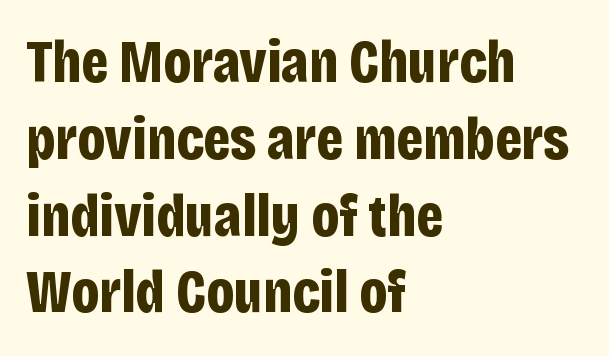
Q: Is the text bold? A: Yes.
Q: Is the text italic (slanted)? A: No, it is upright.
Q: Is the typeface a serif or a sans-serif typeface? A: Sans-serif.
Q: Is the text underlined? A: No.
Q: How is the paragraph aligned? A: Left-aligned.
Q: Is the spacing between letters normal or unusually wide? A: Normal.
Q: Is the spacing between lines tight, normal or loose? A: Normal.
Q: Width (condensed, normal, or wide)? A: Condensed.
Q: Stroke contrast? A: Low.
Q: x-height? A: Large.
Q: Monospaced? A: No.
